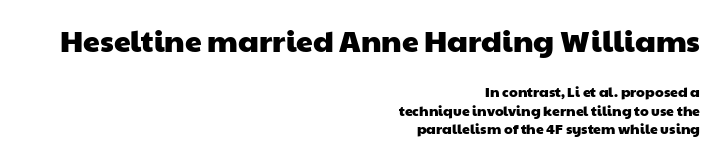
Q: Is the typeface a serif or a sans-serif typeface? A: Sans-serif.
Q: Is the text underlined? A: No.
Q: How is the paragraph aligned? A: Right-aligned.
Q: Is the spacing between letters normal or unusually wide? A: Normal.
Q: Is the spacing between lines tight, normal or loose? A: Normal.
Q: Which block of text is set in a larger size, the first (top) or the second (bottom)? A: The first (top) one.
Q: Width (condensed, normal, or wide)? A: Wide.
Q: Stroke contrast? A: Low.
Q: x-height? A: Medium.
Q: Monospaced? A: No.
